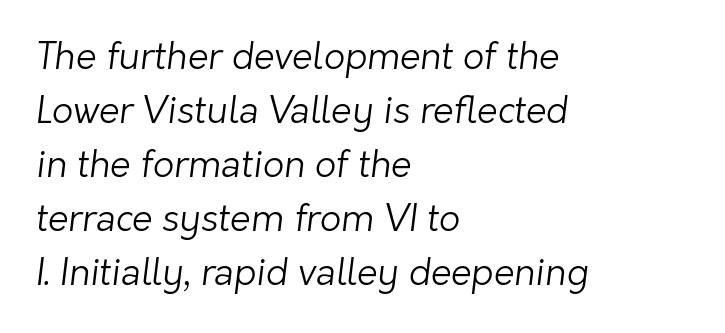
The image shows 37 px light sans-serif type; set left-aligned, normal line spacing (1.46x), normal letter spacing, not underlined; low stroke contrast and a medium x-height.
